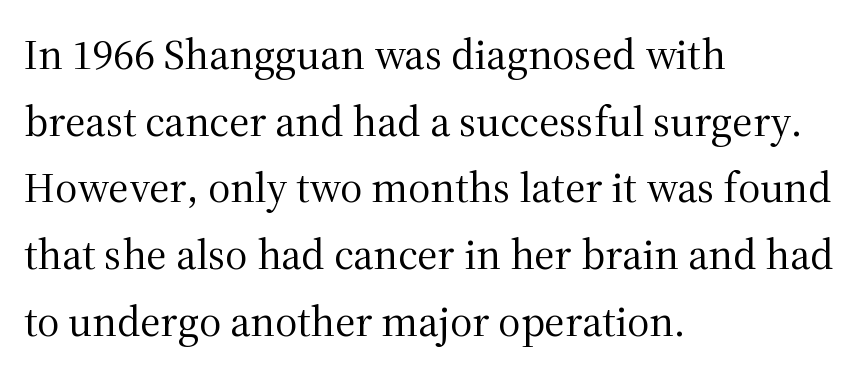
Q: Is the text bold? A: No.
Q: Is the text italic (slanted)? A: No, it is upright.
Q: Is the typeface a serif or a sans-serif typeface? A: Serif.
Q: Is the text underlined? A: No.
Q: How is the paragraph aligned? A: Left-aligned.
Q: Is the spacing between letters normal or unusually wide? A: Normal.
Q: Is the spacing between lines tight, normal or loose? A: Normal.
Q: Width (condensed, normal, or wide)? A: Normal.
Q: Stroke contrast? A: Medium.
Q: x-height? A: Medium.
Q: Monospaced? A: No.
